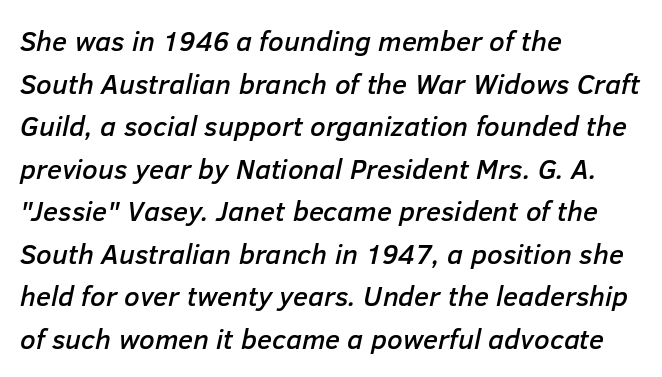
Q: Is the text italic (slanted)? A: Yes, it leans right by about 12 degrees.
Q: Is the text underlined? A: No.
Q: How is the paragraph aligned? A: Left-aligned.
Q: Is the spacing between letters normal or unusually wide? A: Normal.
Q: Is the spacing between lines tight, normal or loose? A: Normal.
Q: Width (condensed, normal, or wide)? A: Normal.
Q: Stroke contrast? A: Low.
Q: x-height? A: Medium.
Q: Monospaced? A: No.
